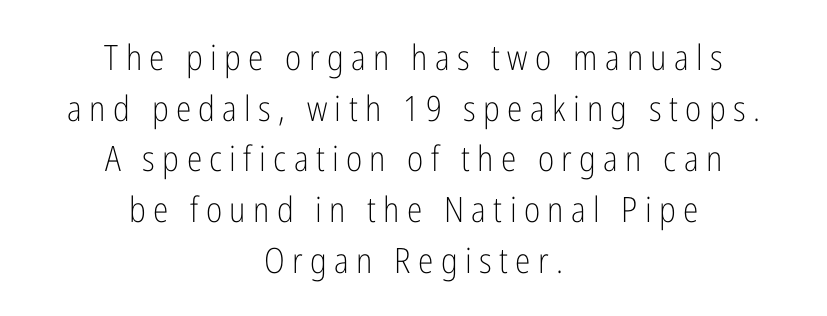
Q: Is the text bold? A: No.
Q: Is the text italic (slanted)? A: No, it is upright.
Q: Is the typeface a serif or a sans-serif typeface? A: Sans-serif.
Q: Is the text underlined? A: No.
Q: How is the paragraph aligned? A: Centered.
Q: Is the spacing between letters normal or unusually wide? A: Unusually wide.
Q: Is the spacing between lines tight, normal or loose? A: Normal.
Q: Width (condensed, normal, or wide)? A: Condensed.
Q: Stroke contrast? A: Low.
Q: x-height? A: Medium.
Q: Monospaced? A: No.
